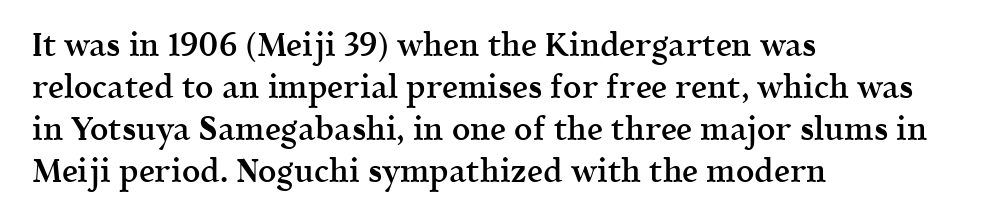
The image shows 32 px semibold serif type, upright; set left-aligned, normal line spacing (1.31x), normal letter spacing, not underlined; a medium x-height.
